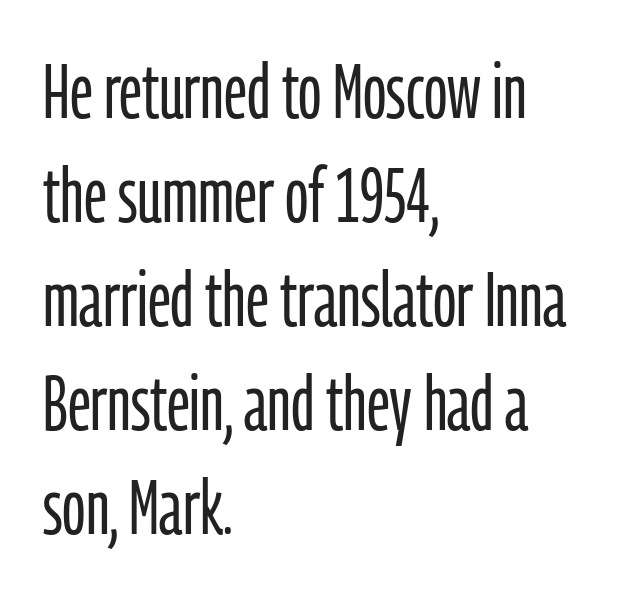
Q: Is the text bold? A: No.
Q: Is the text italic (slanted)? A: No, it is upright.
Q: Is the typeface a serif or a sans-serif typeface? A: Sans-serif.
Q: Is the text underlined? A: No.
Q: How is the paragraph aligned? A: Left-aligned.
Q: Is the spacing between letters normal or unusually wide? A: Normal.
Q: Is the spacing between lines tight, normal or loose? A: Normal.
Q: Width (condensed, normal, or wide)? A: Condensed.
Q: Stroke contrast? A: Low.
Q: x-height? A: Medium.
Q: Monospaced? A: No.
